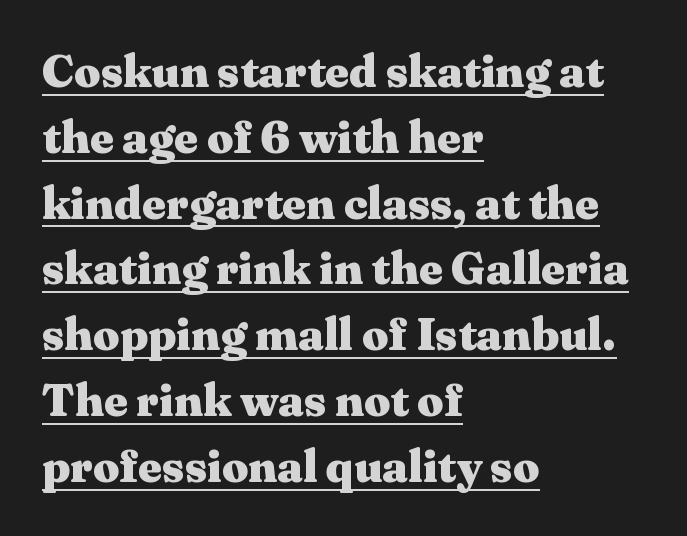
Casual observation: everything's shoved over to the left. Somebody hit Ctrl+U on this one — the words are underlined. If you drew a line through each stem, it would be perfectly vertical. Does the leading feel generous? No, just average. A dark, heavy texture on the line: the type is bold. Spacing between characters is what you'd get straight out of the box.
